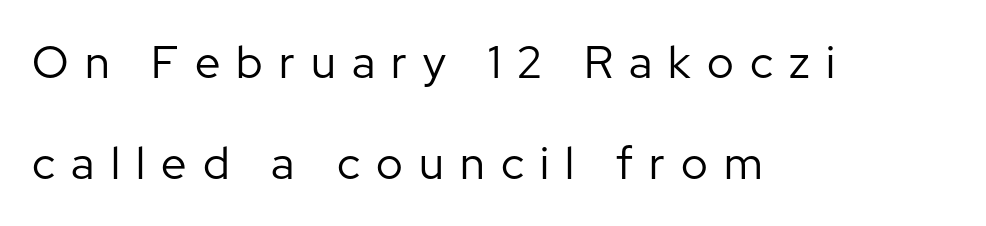
{"serif": "no", "italic": "no", "bold": "no", "weight": "regular", "width": "normal", "stroke_contrast": "low", "x_height": "medium", "monospaced": "no", "underline": "no", "align": "left", "line_spacing": "loose", "line_spacing_ratio": 2.25, "letter_spacing": "wide", "letter_spacing_em": 0.36, "glyph_px": 45}
